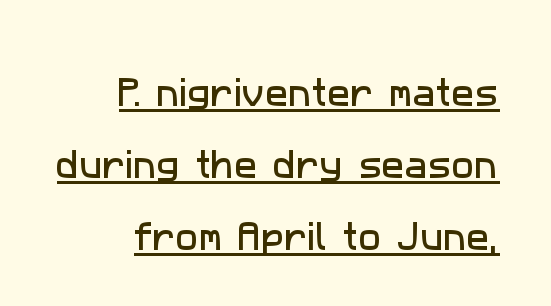
Q: Is the typeface a serif or a sans-serif typeface? A: Sans-serif.
Q: Is the text underlined? A: Yes.
Q: How is the paragraph aligned? A: Right-aligned.
Q: Is the spacing between letters normal or unusually wide? A: Normal.
Q: Is the spacing between lines tight, normal or loose? A: Loose.
Q: Width (condensed, normal, or wide)? A: Normal.
Q: Stroke contrast? A: Low.
Q: x-height? A: Medium.
Q: Monospaced? A: No.
